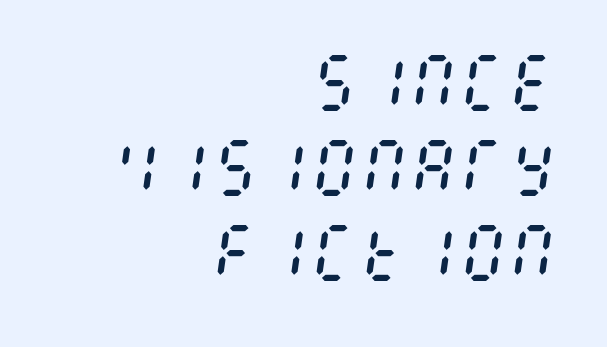
Q: Is the text bold? A: No.
Q: Is the text italic (slanted)? A: Yes, it leans right by about 8 degrees.
Q: Is the text underlined? A: No.
Q: How is the paragraph aligned? A: Right-aligned.
Q: Is the spacing between letters normal or unusually wide? A: Normal.
Q: Is the spacing between lines tight, normal or loose? A: Normal.
Q: Width (condensed, normal, or wide)? A: Condensed.
Q: Stroke contrast? A: Medium.
Q: x-height? A: Large.
